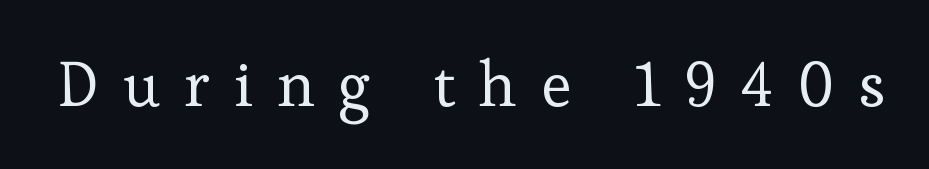
The image shows 63 px regular-weight serif type, upright; set unusually wide letter spacing (+0.38 em), not underlined; low stroke contrast and a medium x-height.
